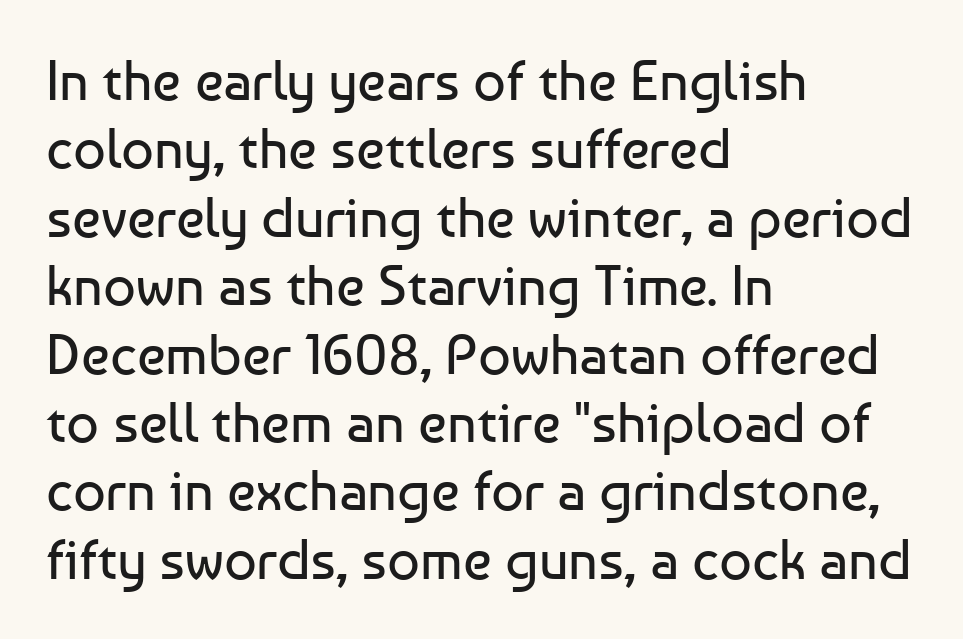
Q: Is the text bold? A: No.
Q: Is the text italic (slanted)? A: No, it is upright.
Q: Is the typeface a serif or a sans-serif typeface? A: Sans-serif.
Q: Is the text underlined? A: No.
Q: How is the paragraph aligned? A: Left-aligned.
Q: Is the spacing between letters normal or unusually wide? A: Normal.
Q: Width (condensed, normal, or wide)? A: Normal.
Q: Stroke contrast? A: Low.
Q: x-height? A: Medium.
Q: Monospaced? A: No.
